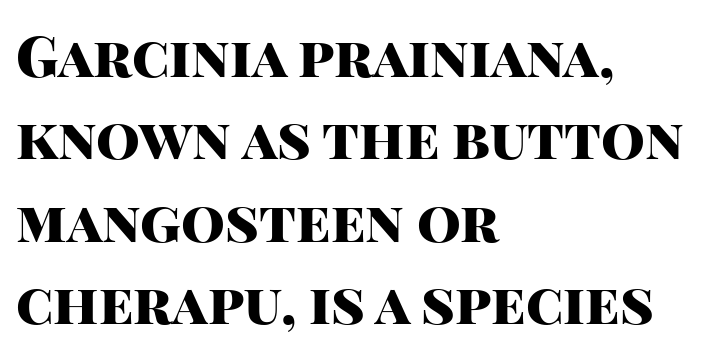
This sample is left-justified, so line endings fall wherever the words run out. Leading matches the norm, producing a regular column. Do the characters align in a grid? No, the font is proportional. You could call the tracking neutral — neither tight nor loose. Weight: bold. Ordinary non-slanted type is in use.
